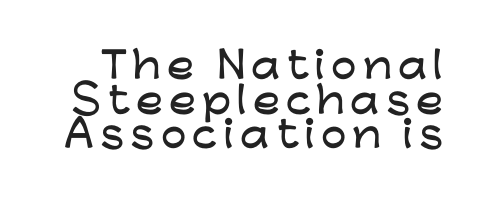
{"serif": "no", "italic": "no", "width": "wide", "stroke_contrast": "low", "x_height": "medium", "monospaced": "no", "underline": "no", "line_spacing": "tight", "line_spacing_ratio": 0.96, "glyph_px": 36}
